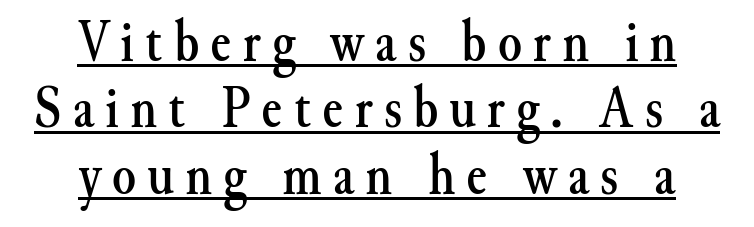
The image shows 61 px serif type, upright; set centered, tight line spacing (1.09x), underlined; medium stroke contrast and a small x-height.
